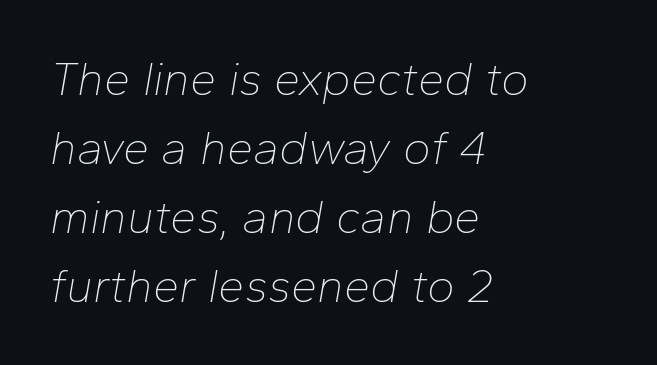
Is the type slanted? Yes — the strokes lean at a clear angle. Compared with typical paragraphs, the rows here are spaced about the same. You could not count columns in this text — the font is proportionally spaced. Heaviness? Minimal to ordinary, like unemphasized prose. The letters sit at their default tracking, neither squeezed nor spread. A bare baseline throughout the passage.
